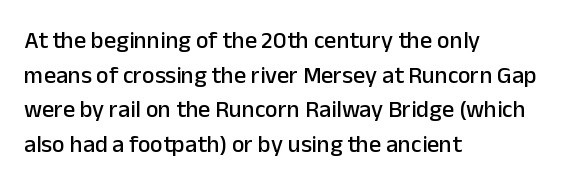
The image shows 24 px text type, upright; set left-aligned, normal line spacing (1.44x), normal letter spacing, not underlined.
